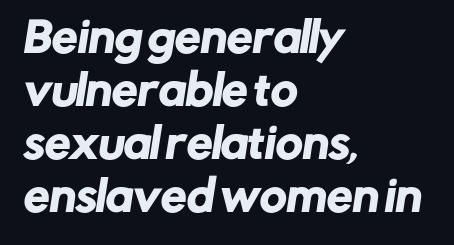
The image shows 41 px sans-serif type; set left-aligned, normal line spacing (1.29x), normal letter spacing, not underlined; low stroke contrast and a medium x-height.
